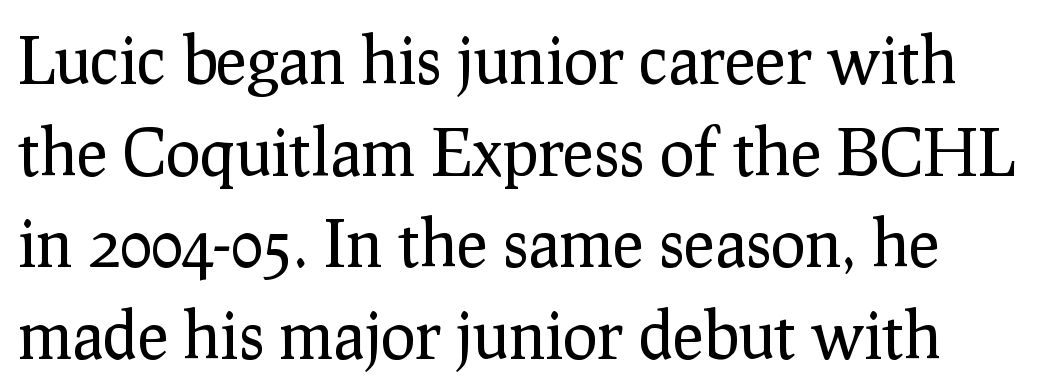
Tracking here is standard; glyphs follow each other at the usual distance. One glance says typical: line gaps are just what's usual. A clean baseline with only descenders dipping below it. Type style note: has serifs.
